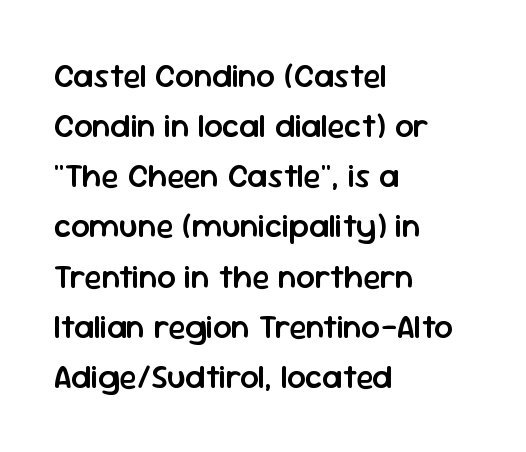
The image shows 33 px semibold sans-serif type, upright; set left-aligned, normal line spacing (1.52x), normal letter spacing, not underlined; low stroke contrast and a medium x-height.
